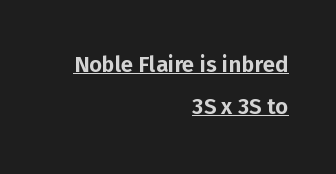
Q: Is the text italic (slanted)? A: No, it is upright.
Q: Is the text underlined? A: Yes.
Q: How is the paragraph aligned? A: Right-aligned.
Q: Is the spacing between letters normal or unusually wide? A: Normal.
Q: Is the spacing between lines tight, normal or loose? A: Loose.
